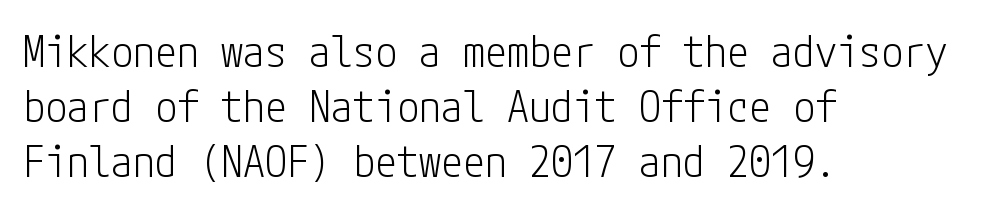
Vertically, the passage feels balanced, rows spaced as you'd expect. The letterforms sit shoulder to shoulder at normal distance. The designer went with a sans here, leaving each stem footless. Only glyphs here, with clear space below each row. The face looks like a standard text weight, possibly lighter.
